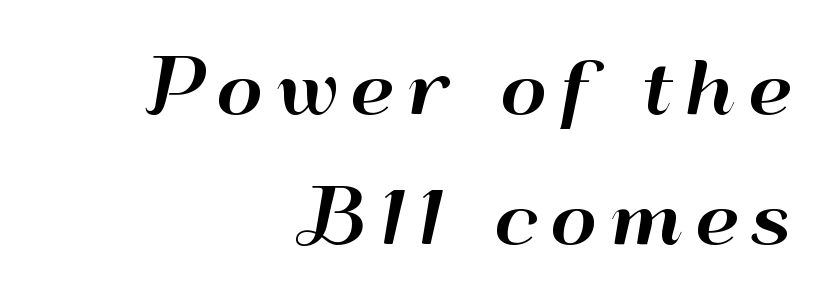
This sample uses a sans-serif face. Notice how the passage keeps a crisp vertical edge on the right only. These lines are rendered in a variable-pitch font.
